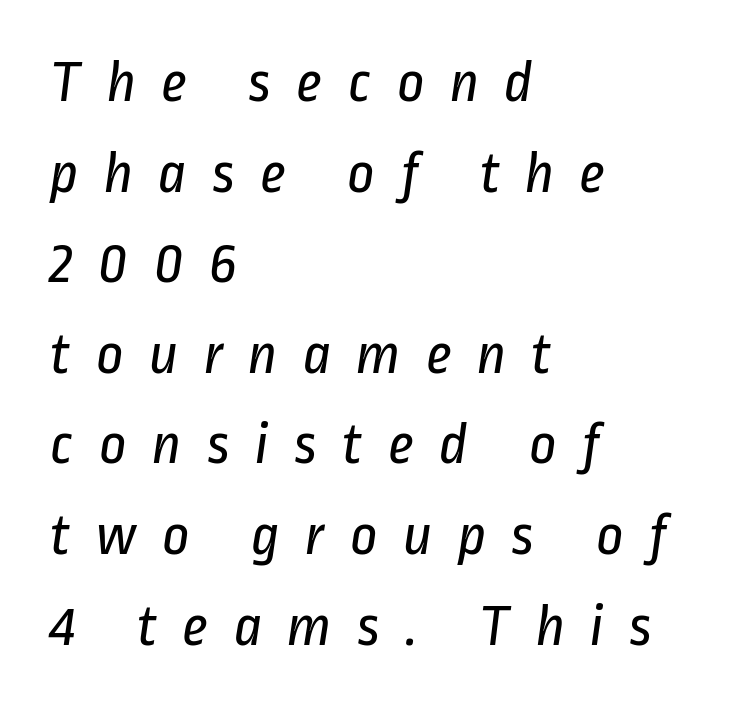
Q: Is the text bold? A: No.
Q: Is the typeface a serif or a sans-serif typeface? A: Sans-serif.
Q: Is the text underlined? A: No.
Q: How is the paragraph aligned? A: Left-aligned.
Q: Is the spacing between letters normal or unusually wide? A: Unusually wide.
Q: Is the spacing between lines tight, normal or loose? A: Normal.
Q: Width (condensed, normal, or wide)? A: Condensed.
Q: Stroke contrast? A: Low.
Q: x-height? A: Medium.
Q: Monospaced? A: No.
